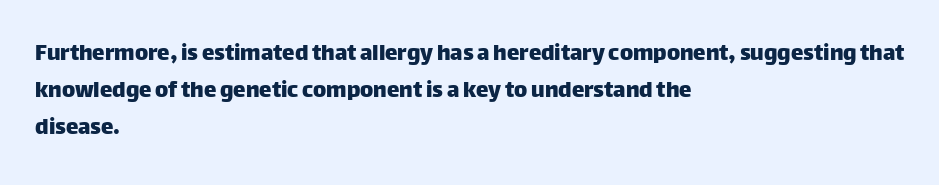
Designer's note — italics off, roman on. Compared with typical paragraphs, the rows here are spaced about the same. No word sits above an underline. Left-aligned paragraph, ragged on the right. This sample uses plain, unmodified letter spacing.
